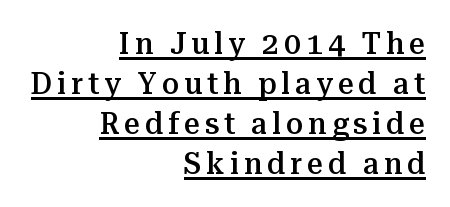
Q: Is the text bold? A: Semi-bold.
Q: Is the text italic (slanted)? A: No, it is upright.
Q: Is the typeface a serif or a sans-serif typeface? A: Serif.
Q: Is the text underlined? A: Yes.
Q: How is the paragraph aligned? A: Right-aligned.
Q: Is the spacing between lines tight, normal or loose? A: Normal.
Q: Width (condensed, normal, or wide)? A: Normal.
Q: Stroke contrast? A: Medium.
Q: x-height? A: Medium.
Q: Monospaced? A: No.
